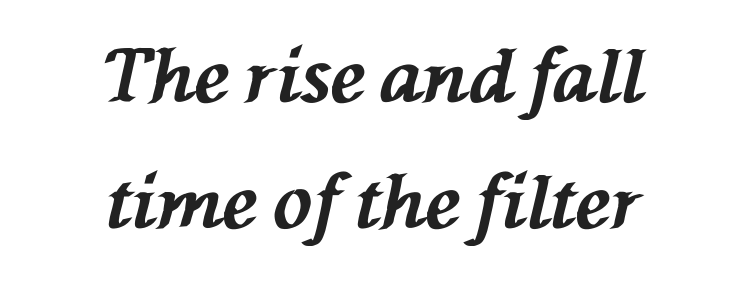
The image shows 73 px bold type, italic (leaning left); set centered, line spacing 1.73x, normal letter spacing, not underlined; medium stroke contrast and a medium x-height.
